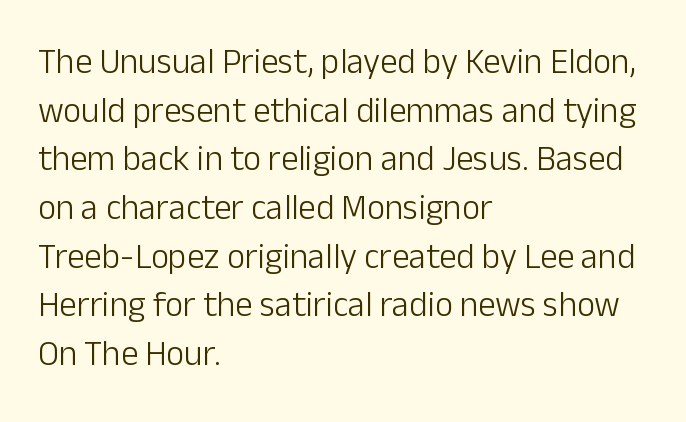
Underlining? Definitely not there. Does the type have serifs? No, each stem ends abruptly. The letters stand upright; this is a roman face. The letters advance in unequal steps, a hallmark of proportional type. The line texture is even and compact thanks to regular tracking. Is the stroke heavy? The answer is a plain regular-or-lighter.
